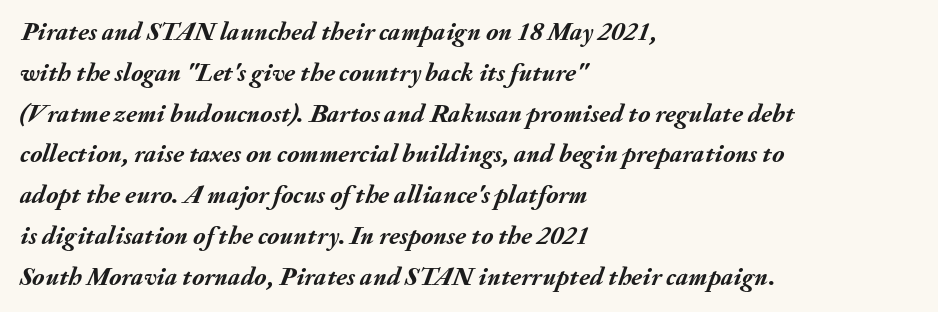
Q: Is the text bold? A: Yes.
Q: Is the text italic (slanted)? A: Yes, it leans right by about 20 degrees.
Q: Is the text underlined? A: No.
Q: How is the paragraph aligned? A: Left-aligned.
Q: Is the spacing between letters normal or unusually wide? A: Normal.
Q: Is the spacing between lines tight, normal or loose? A: Normal.
